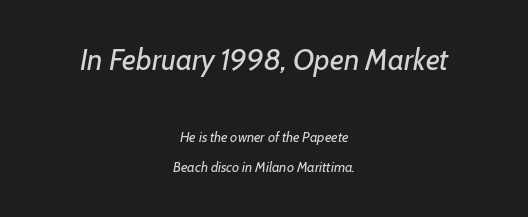
The image shows 30 px regular-weight type, italic (leaning right); set centered, loose line spacing (2.11x), normal letter spacing, not underlined; the first (top) block is 2.14x larger; low stroke contrast and a medium x-height.
